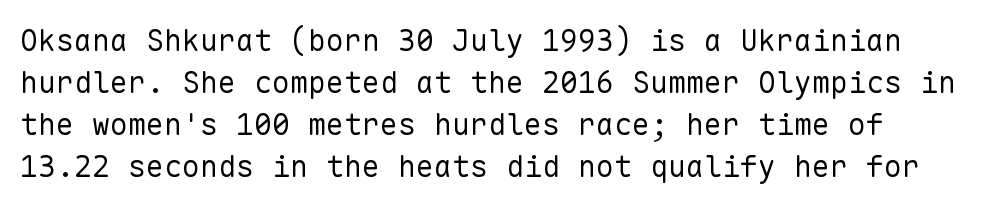
The space between consecutive lines is moderate. Where is the straight margin? On the left. What stands out about the letter spacing? Nothing — it is the standard amount. Weight: regular or lighter.
